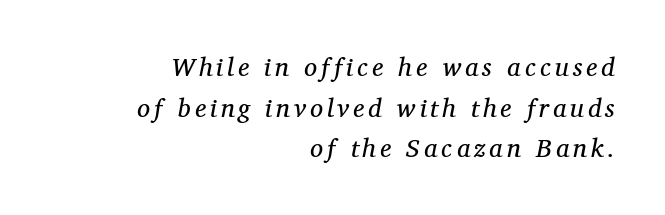
The passage shown stacks its lines at a standard gap. Stems and bowls with no extra thickness — not bold. Right-aligned paragraph, ragged on the left. Descenders hang freely into open space.
